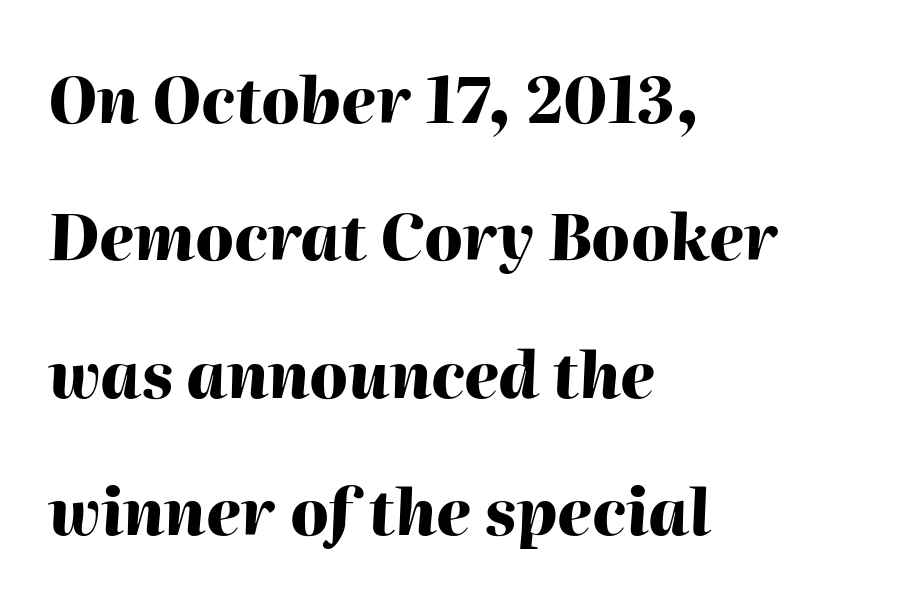
Q: Is the text bold? A: Yes.
Q: Is the text italic (slanted)? A: Yes, it leans right by about 2 degrees.
Q: Is the text underlined? A: No.
Q: How is the paragraph aligned? A: Left-aligned.
Q: Is the spacing between letters normal or unusually wide? A: Normal.
Q: Is the spacing between lines tight, normal or loose? A: Loose.
Q: Width (condensed, normal, or wide)? A: Normal.
Q: Stroke contrast? A: High.
Q: x-height? A: Medium.
Q: Monospaced? A: No.
